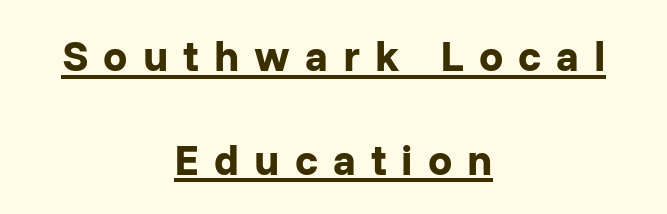
Q: Is the text bold? A: Yes.
Q: Is the text italic (slanted)? A: No, it is upright.
Q: Is the typeface a serif or a sans-serif typeface? A: Sans-serif.
Q: Is the text underlined? A: Yes.
Q: How is the paragraph aligned? A: Centered.
Q: Is the spacing between letters normal or unusually wide? A: Unusually wide.
Q: Is the spacing between lines tight, normal or loose? A: Loose.
Q: Width (condensed, normal, or wide)? A: Normal.
Q: Stroke contrast? A: Low.
Q: x-height? A: Medium.
Q: Monospaced? A: No.
